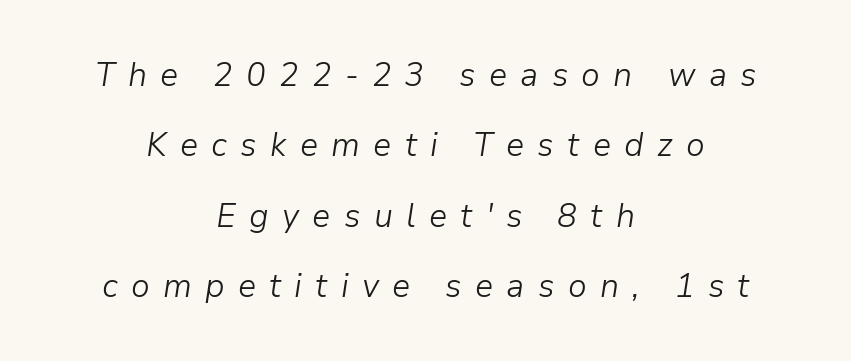
Q: Is the text bold? A: No.
Q: Is the text italic (slanted)? A: Yes, it leans right by about 9 degrees.
Q: Is the text underlined? A: No.
Q: How is the paragraph aligned? A: Centered.
Q: Is the spacing between letters normal or unusually wide? A: Unusually wide.
Q: Is the spacing between lines tight, normal or loose? A: Loose.
Q: Width (condensed, normal, or wide)? A: Normal.
Q: Stroke contrast? A: Low.
Q: x-height? A: Medium.
Q: Monospaced? A: No.
